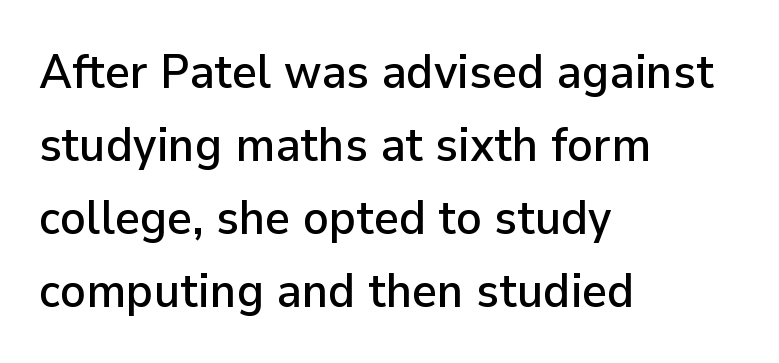
The image shows 48 px sans-serif type, upright; set left-aligned, normal line spacing (1.52x), normal letter spacing, not underlined; low stroke contrast and a medium x-height.
